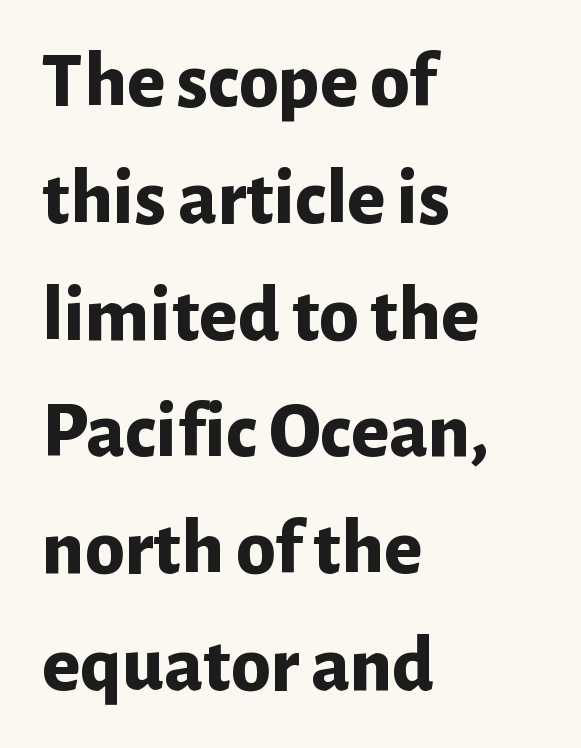
The image shows 80 px bold sans-serif type, upright; set left-aligned, normal line spacing (1.46x), normal letter spacing, not underlined; low stroke contrast and a medium x-height.
